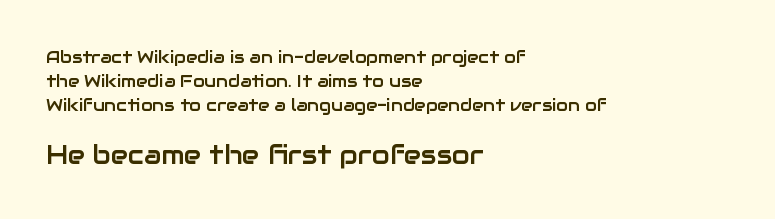
The image shows 26 px text type, upright; set left-aligned, normal line spacing (1.4x), normal letter spacing, not underlined; the second (bottom) block is 1.53x larger.
